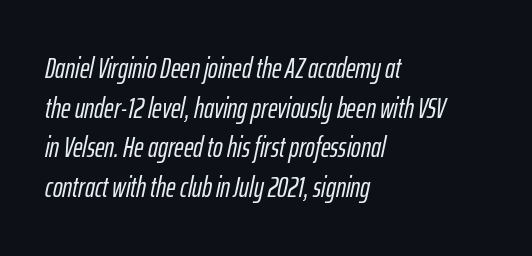
The image shows 29 px condensed type, italic (leaning right); set left-aligned, normal line spacing (1.37x), normal letter spacing, not underlined; low stroke contrast and a medium x-height.
